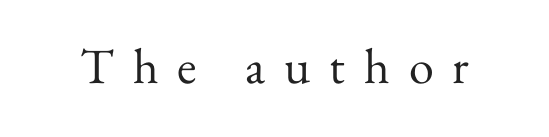
{"serif": "yes", "italic": "no", "bold": "no", "weight": "regular", "width": "normal", "stroke_contrast": "medium", "x_height": "small", "monospaced": "no", "underline": "no", "letter_spacing": "wide", "letter_spacing_em": 0.38, "glyph_px": 50}
